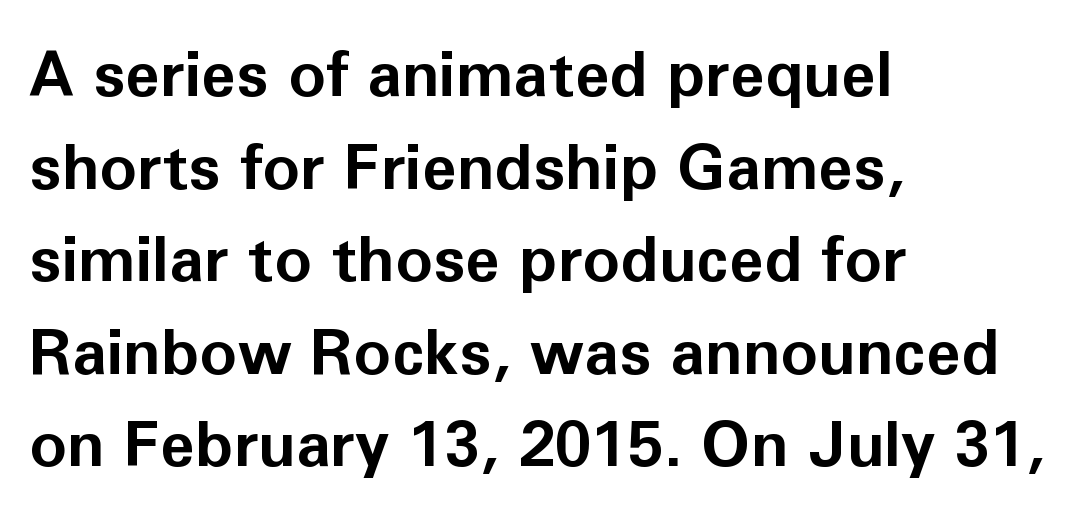
Q: Is the text bold? A: Yes.
Q: Is the text italic (slanted)? A: No, it is upright.
Q: Is the typeface a serif or a sans-serif typeface? A: Sans-serif.
Q: Is the text underlined? A: No.
Q: How is the paragraph aligned? A: Left-aligned.
Q: Is the spacing between letters normal or unusually wide? A: Normal.
Q: Is the spacing between lines tight, normal or loose? A: Normal.
Q: Width (condensed, normal, or wide)? A: Normal.
Q: Stroke contrast? A: Low.
Q: x-height? A: Medium.
Q: Monospaced? A: No.
